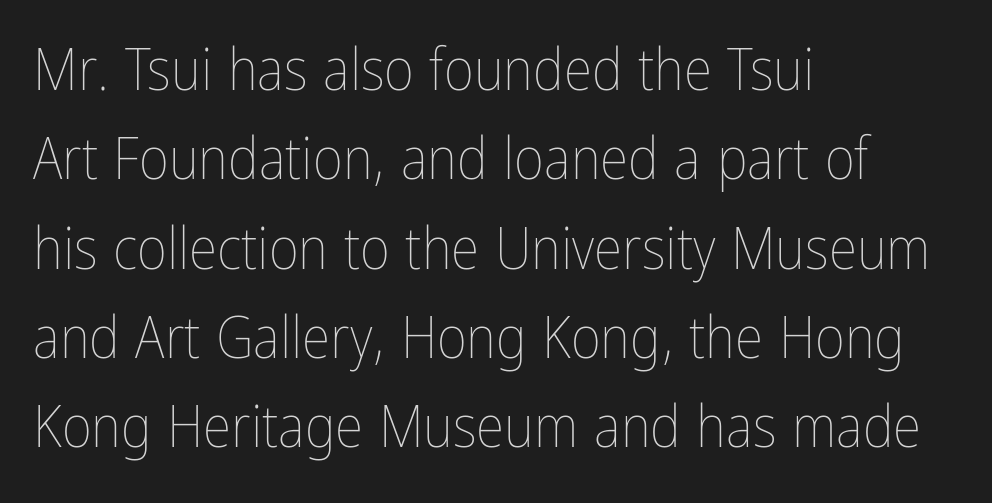
{"italic": "no", "bold": "no", "weight": "thin", "width": "condensed", "stroke_contrast": "low", "x_height": "medium", "monospaced": "no", "underline": "no", "align": "left", "line_spacing": "normal", "line_spacing_ratio": 1.54, "letter_spacing": "normal", "letter_spacing_em": 0.0, "glyph_px": 58}
